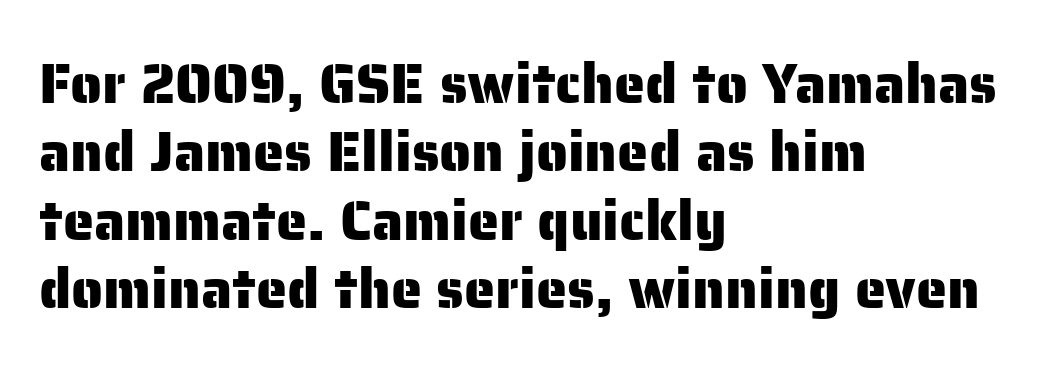
Q: Is the text italic (slanted)? A: No, it is upright.
Q: Is the typeface a serif or a sans-serif typeface? A: Sans-serif.
Q: Is the text underlined? A: No.
Q: How is the paragraph aligned? A: Left-aligned.
Q: Is the spacing between letters normal or unusually wide? A: Normal.
Q: Width (condensed, normal, or wide)? A: Normal.
Q: Stroke contrast? A: Low.
Q: x-height? A: Medium.
Q: Monospaced? A: No.
